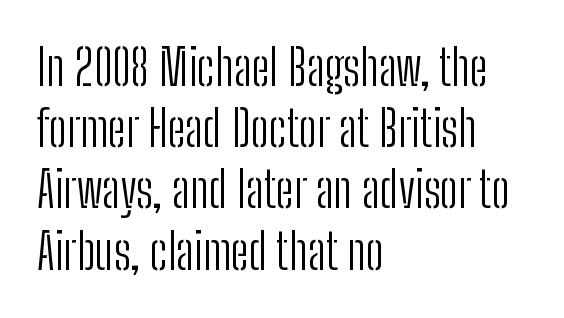
{"serif": "no", "italic": "no", "bold": "no", "weight": "light", "width": "condensed", "stroke_contrast": "low", "x_height": "medium", "monospaced": "no", "underline": "no", "align": "left", "line_spacing": "normal", "line_spacing_ratio": 1.25, "letter_spacing": "normal", "letter_spacing_em": 0.0, "glyph_px": 49}
